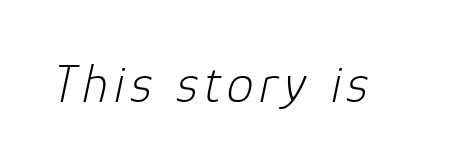
Q: Is the text bold? A: No.
Q: Is the text italic (slanted)? A: Yes, it leans right by about 12 degrees.
Q: Is the text underlined? A: No.
Q: Width (condensed, normal, or wide)? A: Normal.
Q: Stroke contrast? A: Low.
Q: x-height? A: Medium.
Q: Monospaced? A: No.
